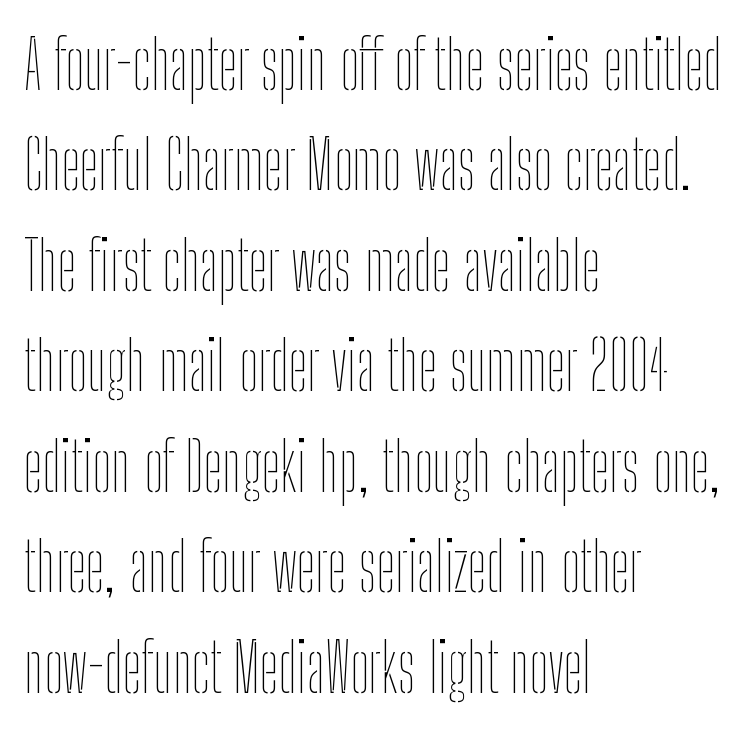
Q: Is the text bold? A: No.
Q: Is the text italic (slanted)? A: No, it is upright.
Q: Is the text underlined? A: No.
Q: How is the paragraph aligned? A: Left-aligned.
Q: Is the spacing between letters normal or unusually wide? A: Normal.
Q: Is the spacing between lines tight, normal or loose? A: Normal.
Q: Width (condensed, normal, or wide)? A: Condensed.
Q: Stroke contrast? A: Low.
Q: x-height? A: Medium.
Q: Monospaced? A: No.
